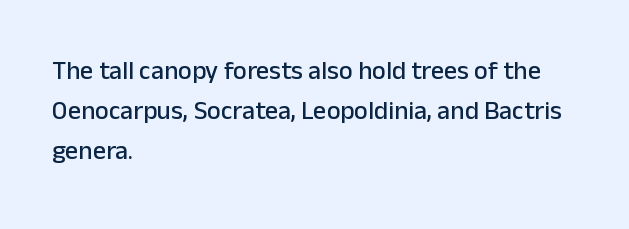
{"italic": "no", "underline": "no", "align": "left", "line_spacing": "normal", "line_spacing_ratio": 1.53, "letter_spacing": "normal", "letter_spacing_em": 0.0, "glyph_px": 26}
